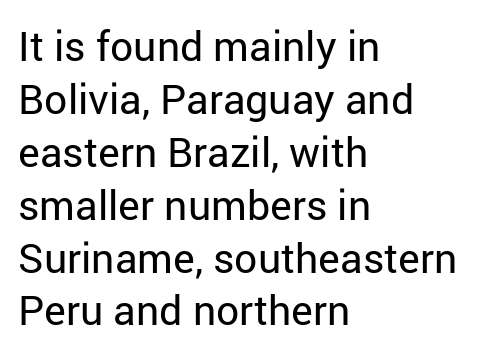
{"serif": "no", "italic": "no", "bold": "no", "weight": "regular", "width": "normal", "stroke_contrast": "low", "x_height": "medium", "monospaced": "no", "underline": "no", "align": "left", "line_spacing": "normal", "line_spacing_ratio": 1.29, "letter_spacing": "normal", "letter_spacing_em": 0.0, "glyph_px": 41}
